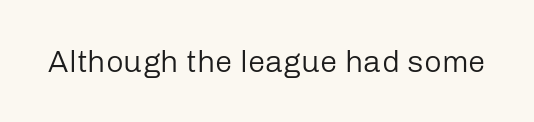
{"serif": "no", "italic": "no", "bold": "no", "weight": "regular", "width": "normal", "stroke_contrast": "low", "x_height": "medium", "monospaced": "no", "underline": "no", "letter_spacing": "normal", "letter_spacing_em": 0.0, "glyph_px": 31}
